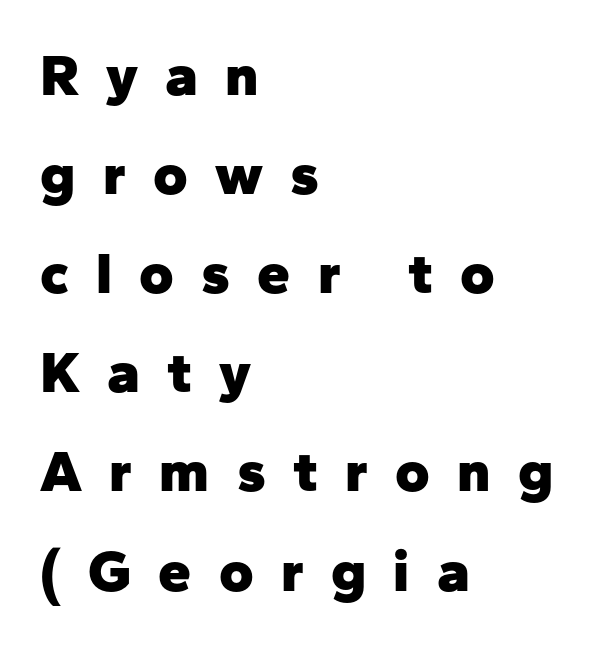
Compared with a centered layout, this one pins lines to the left instead. The lettering holds an erect, upright posture throughout. What stands out about the letter spacing? Its width — letters are far apart. The passage shown is typeset with a sans-serif family. Words float on clear page, feet unadorned.
